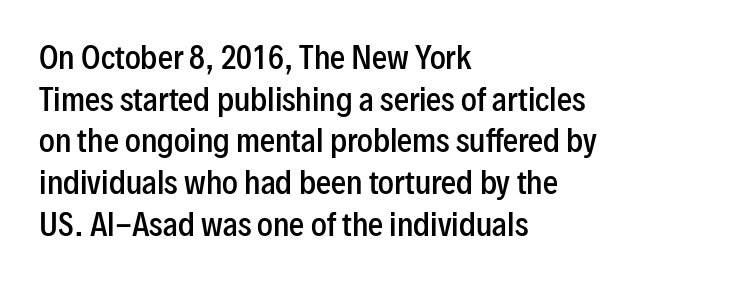
Q: Is the text bold? A: Semi-bold.
Q: Is the text italic (slanted)? A: No, it is upright.
Q: Is the typeface a serif or a sans-serif typeface? A: Sans-serif.
Q: Is the text underlined? A: No.
Q: How is the paragraph aligned? A: Left-aligned.
Q: Is the spacing between letters normal or unusually wide? A: Normal.
Q: Is the spacing between lines tight, normal or loose? A: Normal.
Q: Width (condensed, normal, or wide)? A: Condensed.
Q: Stroke contrast? A: Low.
Q: x-height? A: Medium.
Q: Monospaced? A: No.
